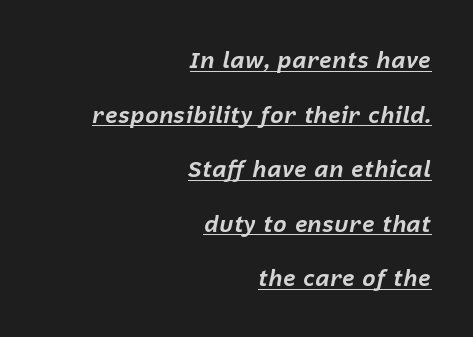
{"italic": "yes", "lean": "right", "slant_degrees": 12, "bold": "yes", "underline": "yes", "align": "right", "line_spacing": "loose", "line_spacing_ratio": 2.37, "letter_spacing": "normal", "letter_spacing_em": 0.0, "glyph_px": 23}
